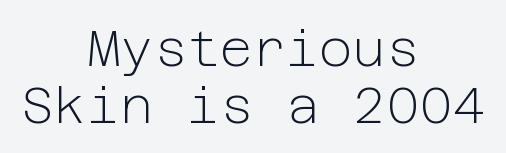
The image shows 51 px light sans-serif type, upright; set centered, tight line spacing (1.11x), normal letter spacing, not underlined; low stroke contrast and a medium x-height.
